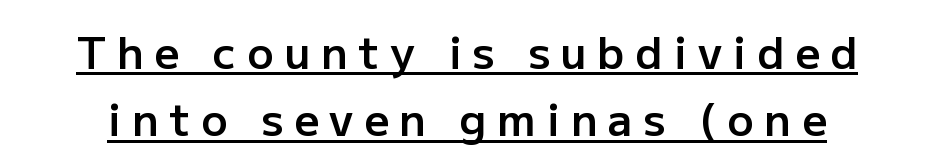
The image shows 44 px semibold sans-serif type, upright; set normal line spacing (1.53x), unusually wide letter spacing (+0.24 em), underlined; low stroke contrast and a medium x-height.
